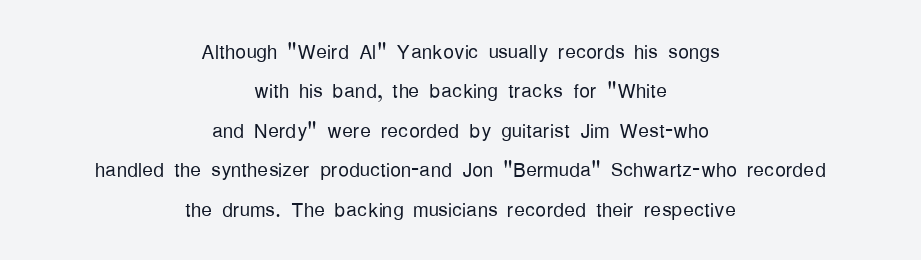
The passage shown has conventional tracking throughout. The typesetter chose a symmetrical, centered arrangement here. This block has exactly the height ordinary leading produces. Is the stroke heavy? The answer is a plain regular-or-lighter. Upright lettering throughout.
